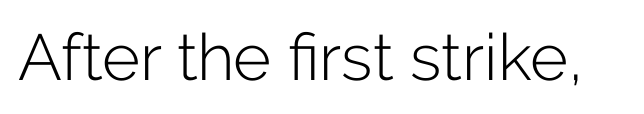
{"serif": "no", "italic": "no", "bold": "no", "weight": "light", "width": "normal", "stroke_contrast": "low", "x_height": "medium", "monospaced": "no", "underline": "no", "letter_spacing": "normal", "letter_spacing_em": 0.0, "glyph_px": 65}
